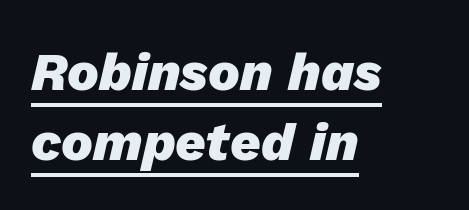
{"italic": "yes", "lean": "right", "slant_degrees": 13, "bold": "yes", "weight": "heavy", "width": "normal", "stroke_contrast": "low", "x_height": "medium", "monospaced": "no", "underline": "yes", "align": "left", "line_spacing": "normal", "line_spacing_ratio": 1.32, "letter_spacing": "normal", "letter_spacing_em": 0.0, "glyph_px": 53}
